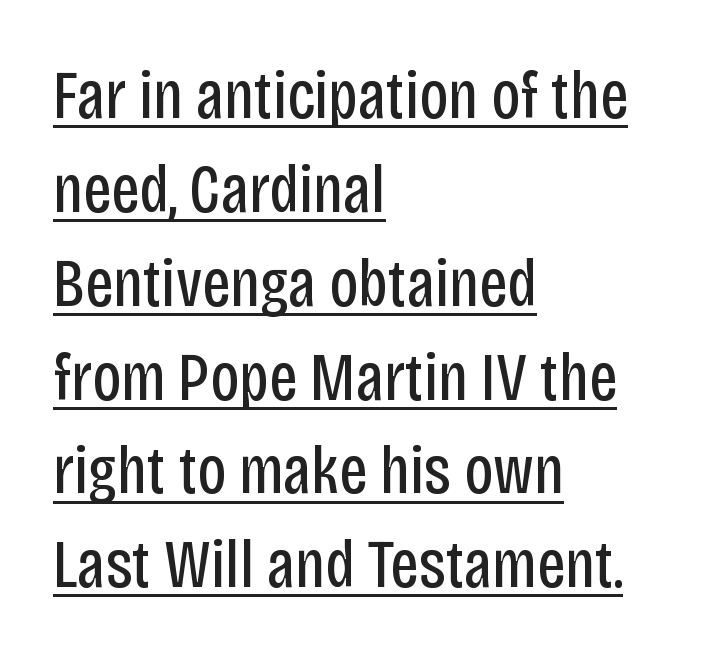
The rendering uses the underline text-decoration. Stem width sits at or under what a default text font uses. The rows are spaced the way most documents space them. In terms of posture, this sample is upright. Note: no serifs on the glyphs. Spacing between characters is what you'd get straight out of the box.
